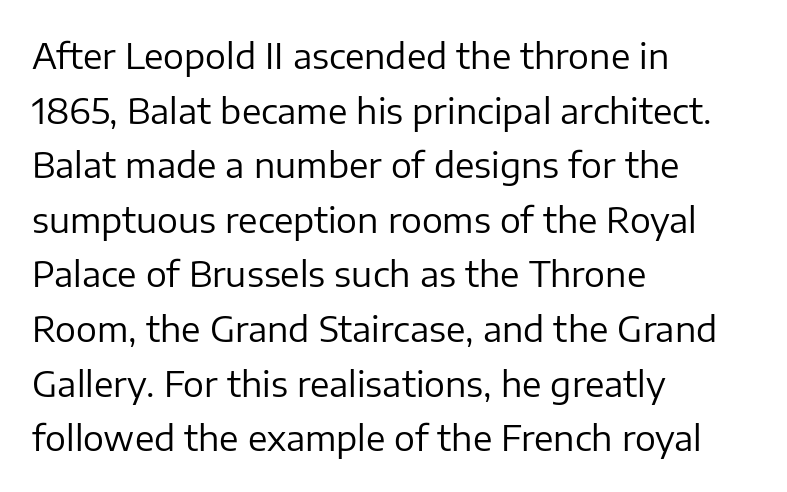
Q: Is the text bold? A: No.
Q: Is the text italic (slanted)? A: No, it is upright.
Q: Is the typeface a serif or a sans-serif typeface? A: Sans-serif.
Q: Is the text underlined? A: No.
Q: How is the paragraph aligned? A: Left-aligned.
Q: Is the spacing between letters normal or unusually wide? A: Normal.
Q: Is the spacing between lines tight, normal or loose? A: Normal.
Q: Width (condensed, normal, or wide)? A: Normal.
Q: Stroke contrast? A: Low.
Q: x-height? A: Medium.
Q: Monospaced? A: No.
